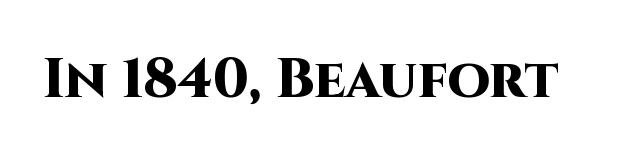
Q: Is the text bold? A: Yes.
Q: Is the text italic (slanted)? A: No, it is upright.
Q: Is the typeface a serif or a sans-serif typeface? A: Sans-serif.
Q: Is the text underlined? A: No.
Q: Is the spacing between letters normal or unusually wide? A: Normal.
Q: Width (condensed, normal, or wide)? A: Normal.
Q: Stroke contrast? A: High.
Q: x-height? A: Large.
Q: Monospaced? A: No.
